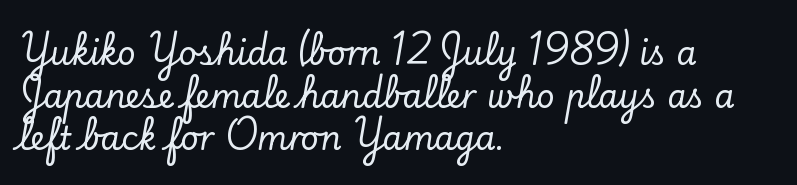
Reading down the column, the eye jumps a familiar distance to each next line. This sample has the flowing, uneven cadence of proportional lettering. The zone under the glyphs is completely vacant. The type family on display is of the serif kind. This sample is left-justified, so line endings fall wherever the words run out.
